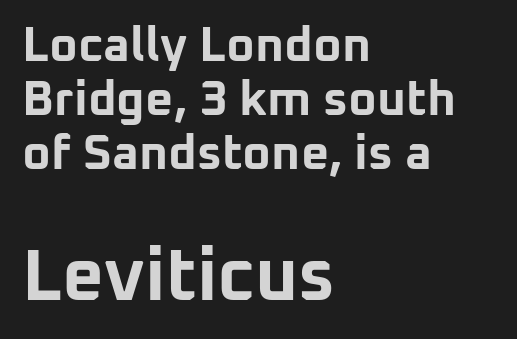
{"serif": "no", "italic": "no", "bold": "yes", "weight": "bold", "width": "normal", "stroke_contrast": "low", "x_height": "medium", "monospaced": "no", "underline": "no", "align": "left", "line_spacing": "tight", "line_spacing_ratio": 1.1, "letter_spacing": "normal", "letter_spacing_em": 0.0, "larger_block": "second", "size_ratio": 1.49, "glyph_px": 73}
